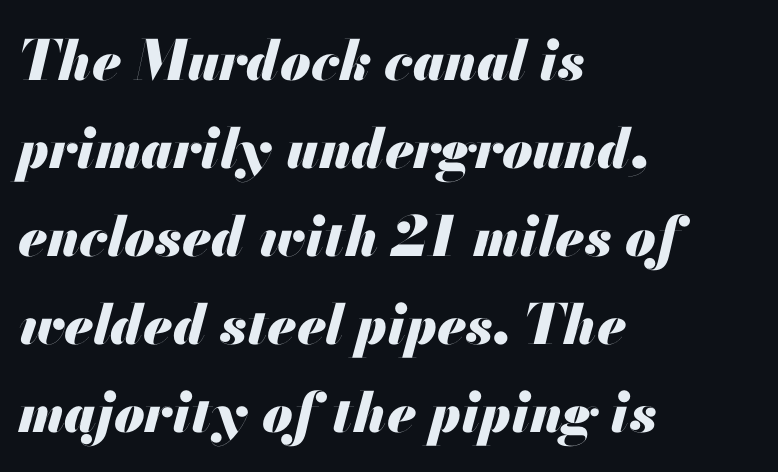
The image shows 55 px heavy type, italic (leaning right); set left-aligned, normal line spacing (1.6x), normal letter spacing, not underlined; medium stroke contrast and a small x-height.
